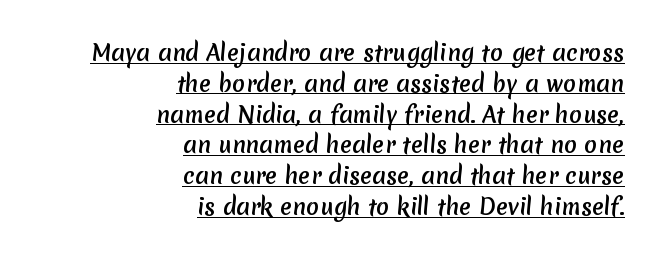
The image shows 22 px text type; set right-aligned, normal line spacing (1.4x), normal letter spacing, underlined.
